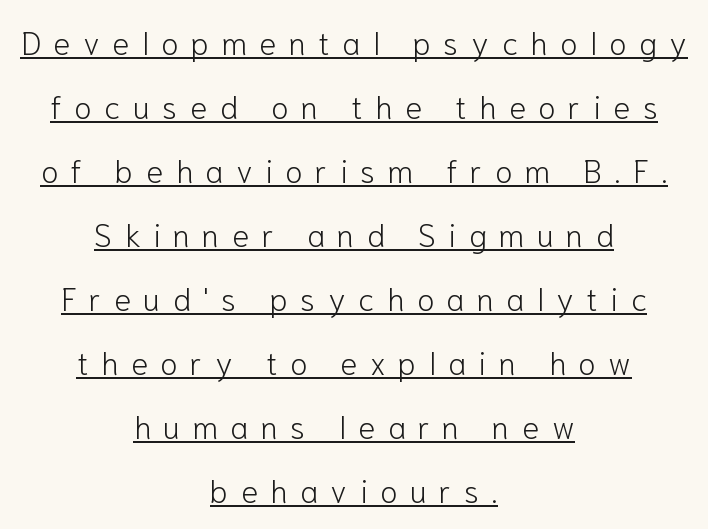
The image shows 32 px light sans-serif type, upright; set centered, loose line spacing (2.0x), unusually wide letter spacing (+0.39 em), underlined; low stroke contrast and a medium x-height.
